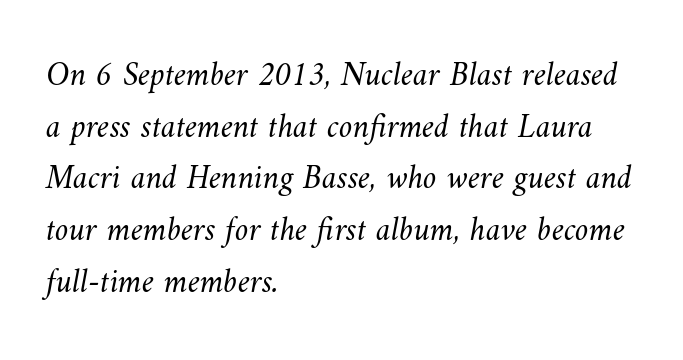
Q: Is the text bold? A: No.
Q: Is the text underlined? A: No.
Q: How is the paragraph aligned? A: Left-aligned.
Q: Is the spacing between letters normal or unusually wide? A: Normal.
Q: Is the spacing between lines tight, normal or loose? A: Normal.
Q: Width (condensed, normal, or wide)? A: Normal.
Q: Stroke contrast? A: Medium.
Q: x-height? A: Small.
Q: Monospaced? A: No.
